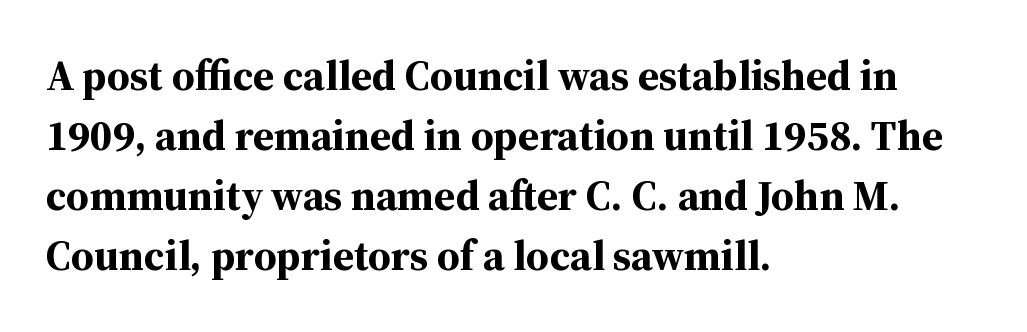
{"serif": "yes", "italic": "no", "bold": "yes", "weight": "bold", "width": "normal", "stroke_contrast": "medium", "x_height": "medium", "monospaced": "no", "underline": "no", "align": "left", "line_spacing": "normal", "line_spacing_ratio": 1.43, "letter_spacing": "normal", "letter_spacing_em": 0.0, "glyph_px": 42}
